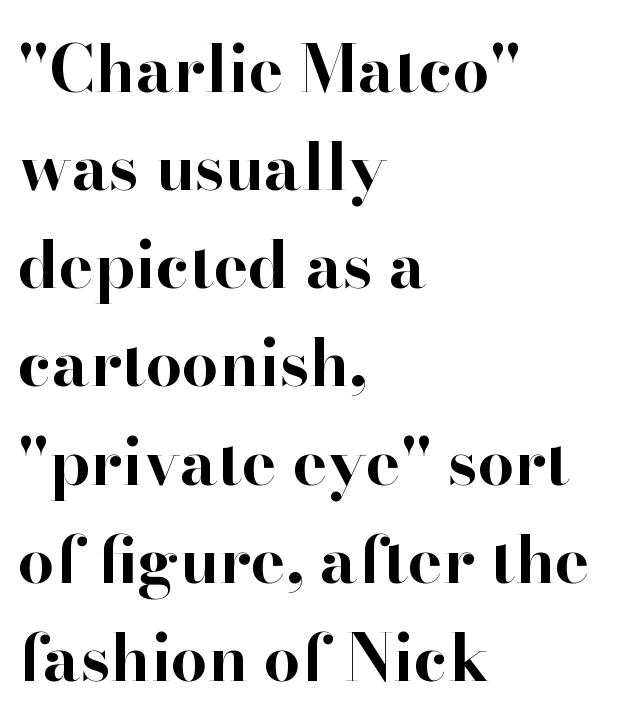
Q: Is the text bold? A: Yes.
Q: Is the text italic (slanted)? A: No, it is upright.
Q: Is the typeface a serif or a sans-serif typeface? A: Serif.
Q: Is the text underlined? A: No.
Q: How is the paragraph aligned? A: Left-aligned.
Q: Is the spacing between letters normal or unusually wide? A: Normal.
Q: Is the spacing between lines tight, normal or loose? A: Normal.
Q: Width (condensed, normal, or wide)? A: Normal.
Q: Stroke contrast? A: High.
Q: x-height? A: Small.
Q: Monospaced? A: No.
